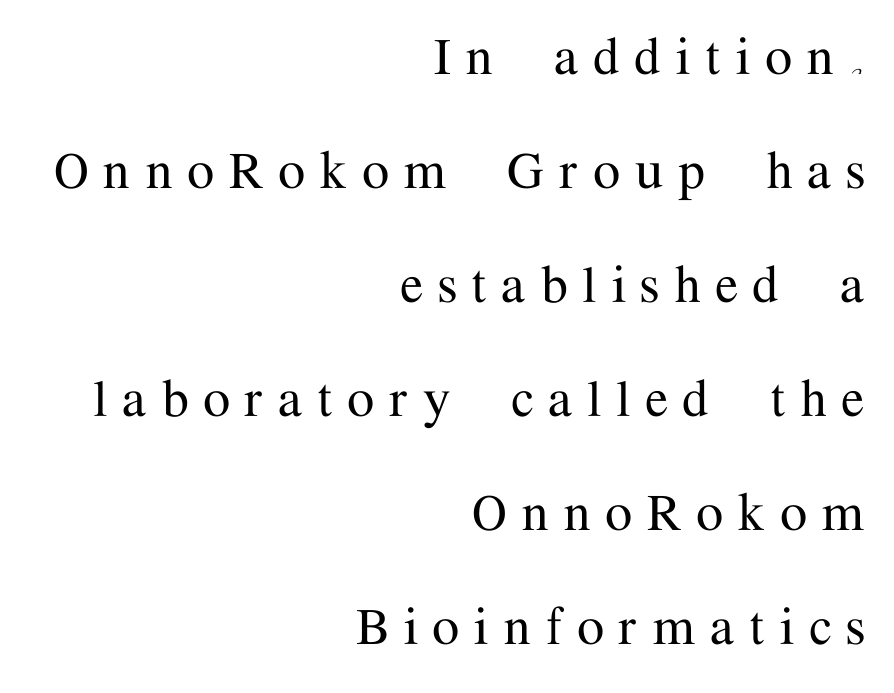
The area under the type is left untouched. The face used here is proportionally spaced, like ordinary book or web type. Each letter's strokes conclude with small projecting serifs. Right-aligned paragraph, ragged on the left. The rendering inserts visible extra space after every character. The lettering holds an erect, upright posture throughout.
